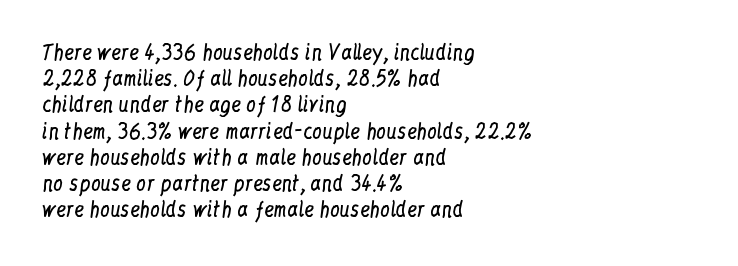
No chunkiness to these letters — they're not bold. Alignment: flush left. Horizontal bands of white between lines are of average thickness. Has an underline been added? It has not. Is the letter spacing exaggerated? No — it looks like the ordinary default.
